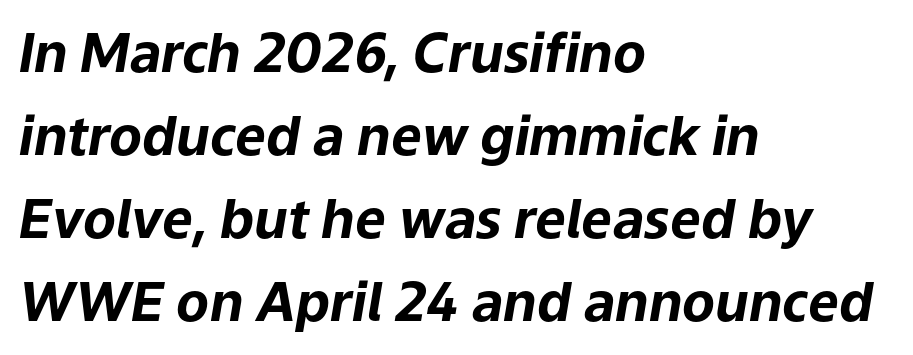
Q: Is the text bold? A: Yes.
Q: Is the text italic (slanted)? A: Yes, it leans right by about 9 degrees.
Q: Is the text underlined? A: No.
Q: How is the paragraph aligned? A: Left-aligned.
Q: Is the spacing between letters normal or unusually wide? A: Normal.
Q: Is the spacing between lines tight, normal or loose? A: Normal.
Q: Width (condensed, normal, or wide)? A: Normal.
Q: Stroke contrast? A: Low.
Q: x-height? A: Medium.
Q: Monospaced? A: No.
